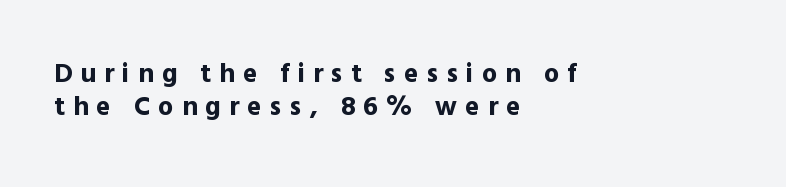
Q: Is the text bold? A: Yes.
Q: Is the text italic (slanted)? A: No, it is upright.
Q: Is the text underlined? A: No.
Q: How is the paragraph aligned? A: Left-aligned.
Q: Is the spacing between letters normal or unusually wide? A: Unusually wide.
